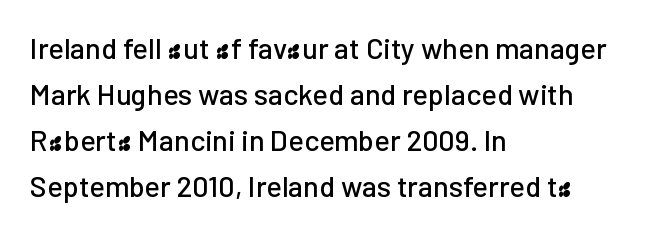
Q: Is the text italic (slanted)? A: No, it is upright.
Q: Is the typeface a serif or a sans-serif typeface? A: Sans-serif.
Q: Is the text underlined? A: No.
Q: How is the paragraph aligned? A: Left-aligned.
Q: Is the spacing between letters normal or unusually wide? A: Normal.
Q: Is the spacing between lines tight, normal or loose? A: Normal.
Q: Width (condensed, normal, or wide)? A: Normal.
Q: Stroke contrast? A: Low.
Q: x-height? A: Medium.
Q: Monospaced? A: No.
